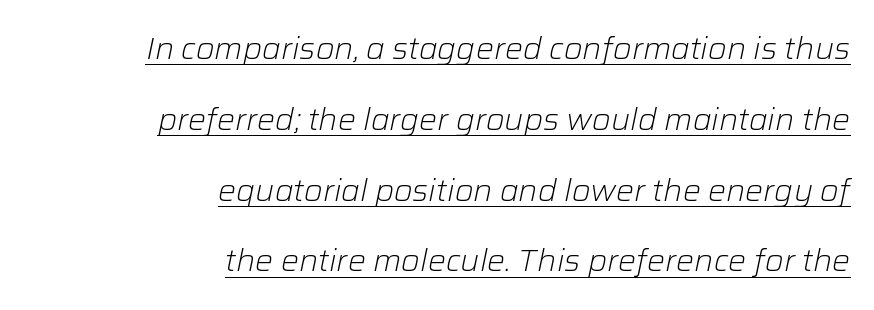
The image shows 30 px light type, italic (leaning right); set right-aligned, loose line spacing (2.36x), normal letter spacing, underlined; low stroke contrast and a medium x-height.
